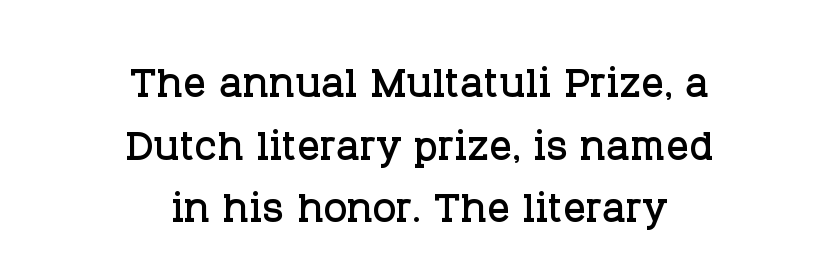
{"serif": "yes", "italic": "no", "width": "normal", "stroke_contrast": "low", "x_height": "large", "monospaced": "no", "underline": "no", "align": "center", "line_spacing": "tight", "line_spacing_ratio": 1.12, "letter_spacing": "normal", "letter_spacing_em": 0.0, "glyph_px": 56}
